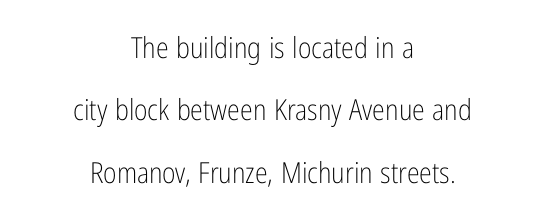
Q: Is the text bold? A: No.
Q: Is the text italic (slanted)? A: No, it is upright.
Q: Is the typeface a serif or a sans-serif typeface? A: Sans-serif.
Q: Is the text underlined? A: No.
Q: How is the paragraph aligned? A: Centered.
Q: Is the spacing between letters normal or unusually wide? A: Normal.
Q: Is the spacing between lines tight, normal or loose? A: Loose.
Q: Width (condensed, normal, or wide)? A: Condensed.
Q: Stroke contrast? A: Low.
Q: x-height? A: Medium.
Q: Monospaced? A: No.
